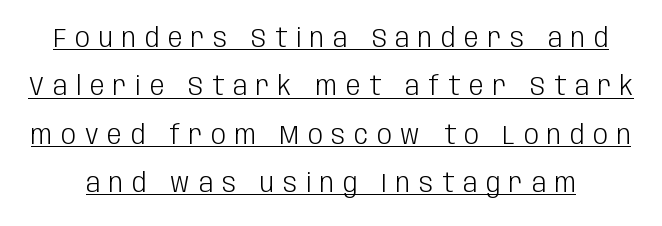
Tracking value appears strongly positive — letters spread wide. Weight: not bold — regular or lighter. Upright lettering throughout. This rendering features underlined lettering.
